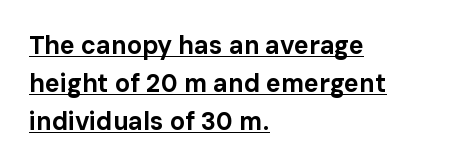
The image shows 25 px bold type, upright; set left-aligned, normal line spacing (1.52x), normal letter spacing, underlined.
